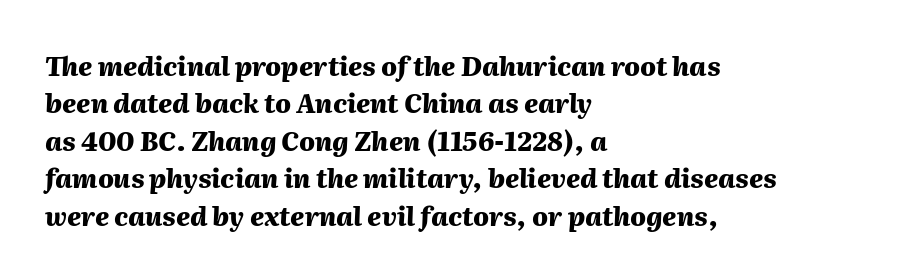
{"italic": "yes", "lean": "right", "slant_degrees": 2, "bold": "yes", "underline": "no", "align": "left", "line_spacing": "normal", "line_spacing_ratio": 1.44, "letter_spacing": "normal", "letter_spacing_em": 0.0, "glyph_px": 26}
